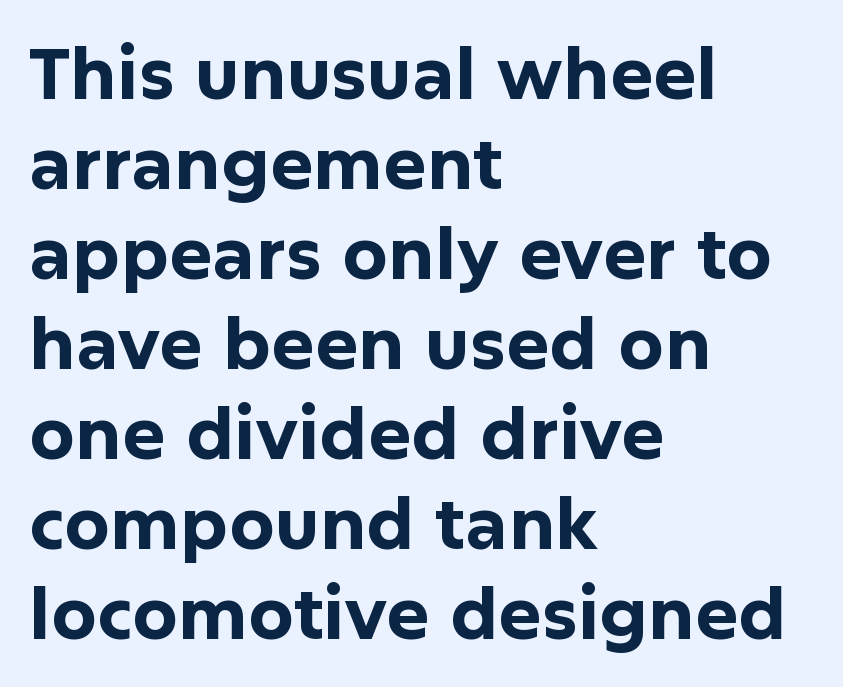
A classic flush-left, rag-right setting is used for this passage. Typesetter's note: full bold, strokes at maximum text heaviness. This rendering employs a face without finishing strokes, i.e., a sans-serif. The type is set solid horizontally, with unmodified tracking.
